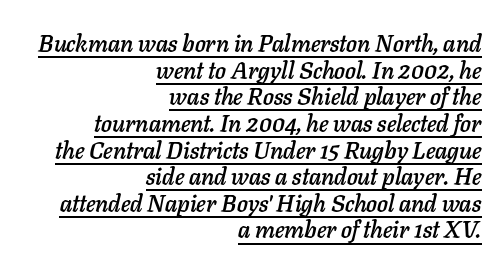
{"italic": "yes", "lean": "right", "slant_degrees": 11, "underline": "yes", "align": "right", "line_spacing": "tight", "line_spacing_ratio": 1.11, "letter_spacing": "normal", "letter_spacing_em": 0.0, "glyph_px": 24}
